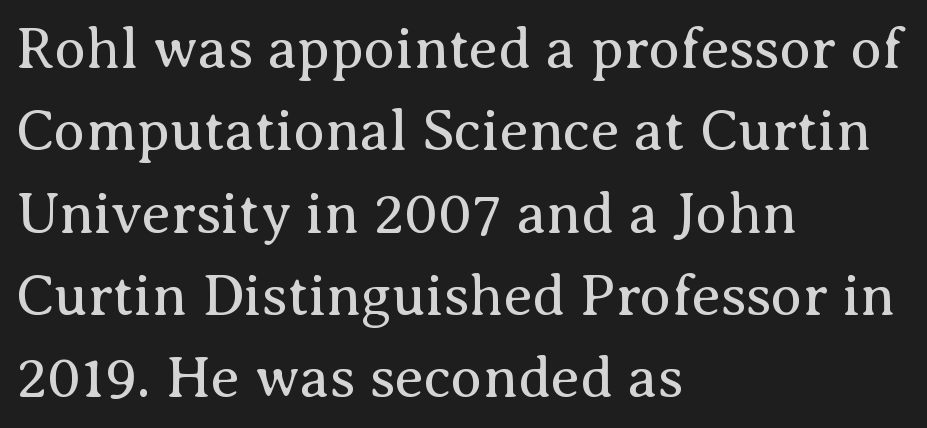
The image shows 58 px regular-weight serif type, upright; set left-aligned, normal line spacing (1.42x), normal letter spacing, not underlined; medium stroke contrast and a medium x-height.
